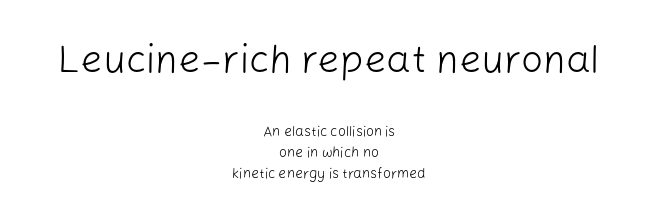
Every character sits straight up, as roman type does. Leading: standard. Visually the block forms a symmetrical silhouette, jagged on both flanks. Bare-footed words on every line. Large over small — that's the arrangement of the two blocks here. The rendering keeps characters at their native spacing.
